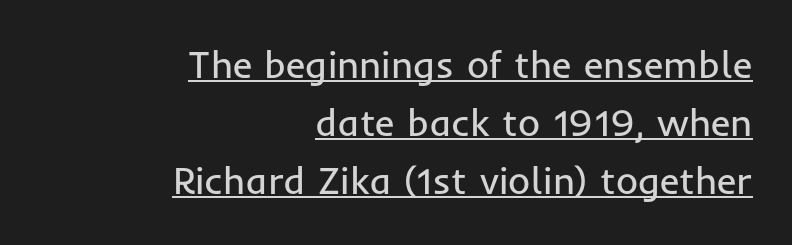
The image shows 38 px regular-weight sans-serif type, upright; set right-aligned, normal line spacing (1.53x), normal letter spacing, underlined; low stroke contrast and a medium x-height.
